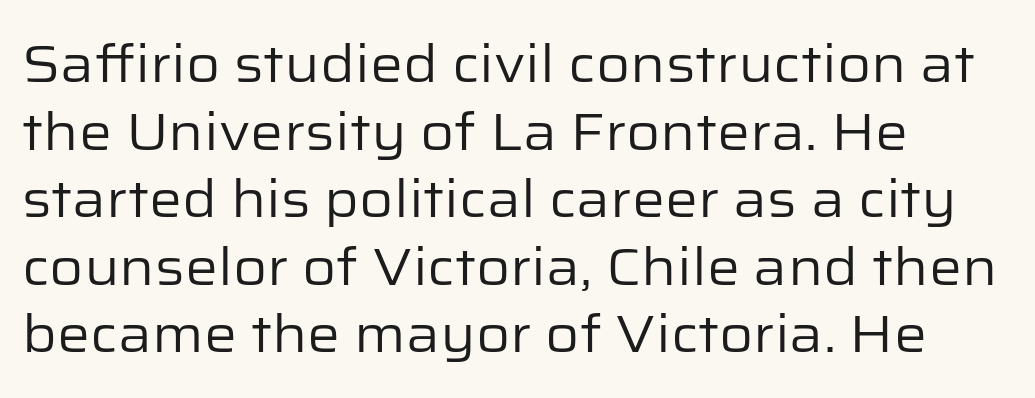
The image shows 52 px regular-weight sans-serif type, upright; set left-aligned, normal line spacing (1.3x), normal letter spacing, not underlined; low stroke contrast and a medium x-height.
